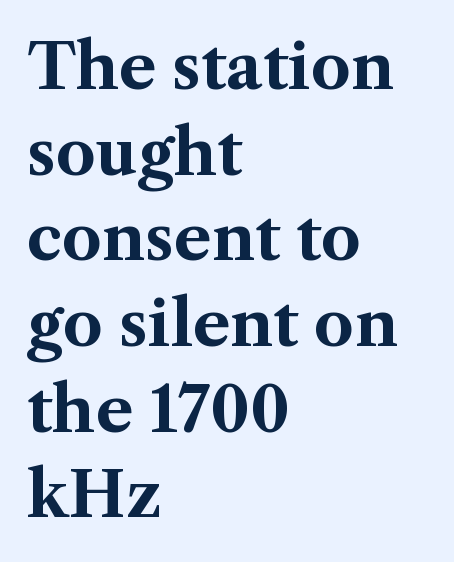
The image shows 63 px bold serif type, upright; set left-aligned, normal line spacing (1.36x), normal letter spacing, not underlined; medium stroke contrast and a medium x-height.
